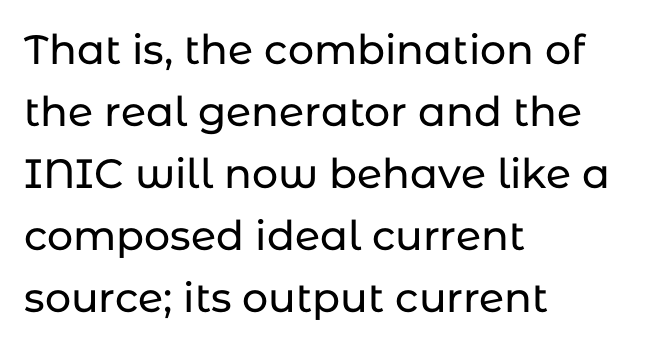
How are the letters spaced? Ordinarily, with no added tracking. A typesetter would call this leading conventional body-copy spacing. Just letters on the line, the space beneath them empty. The face used here is a sans, in the tradition of grotesques and geometrics. The passage shown is typed in a proportional face where columns would drift. Posture: straight, roman, zero tilt.
